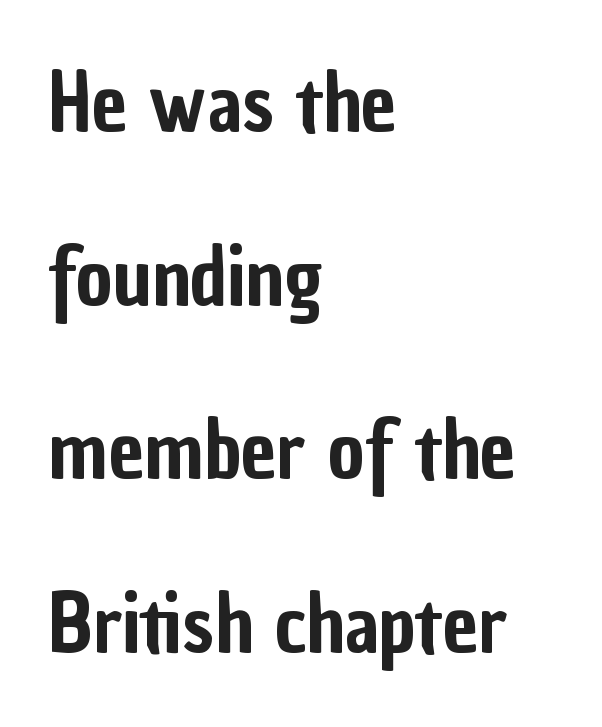
The image shows 80 px condensed sans-serif type, upright; set left-aligned, loose line spacing (2.17x), normal letter spacing, not underlined; low stroke contrast and a medium x-height.
